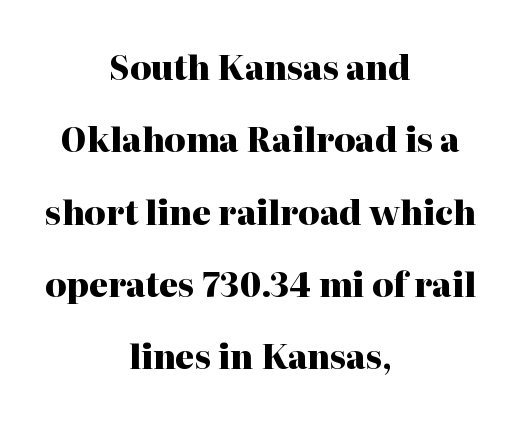
The image shows 33 px heavy serif type, upright; set centered, loose line spacing (2.19x), normal letter spacing, not underlined; high stroke contrast and a medium x-height.
